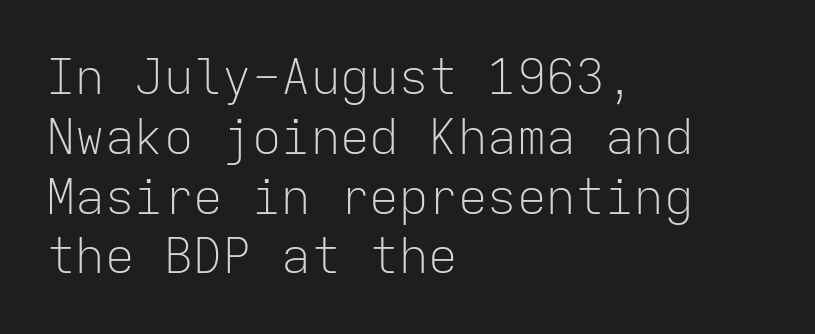
The setting favours the left margin, as ordinary paragraphs usually do. The space directly below the letters is spotless. Nope, no serifs anywhere on these letters. Weight: in the light-to-regular range. Ordinary non-slanted type is in use.
